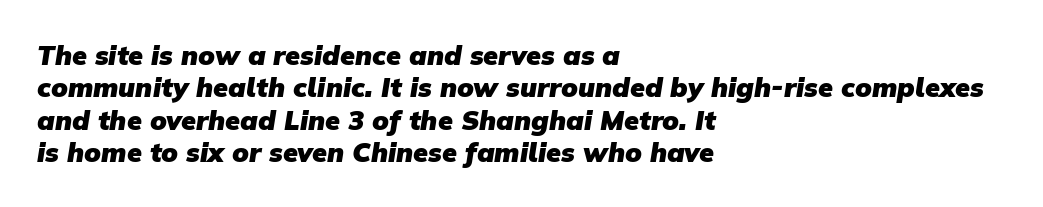
The image shows 27 px bold type; set left-aligned, line spacing 1.2x, normal letter spacing, not underlined.
